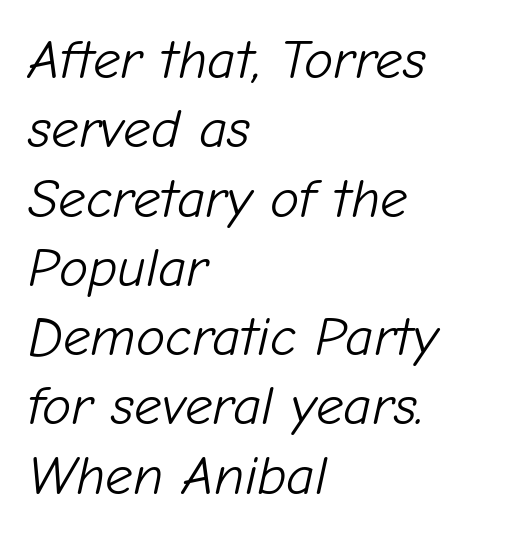
The image shows 55 px light type, italic (leaning right); set left-aligned, normal line spacing (1.26x), normal letter spacing, not underlined; low stroke contrast and a medium x-height.
